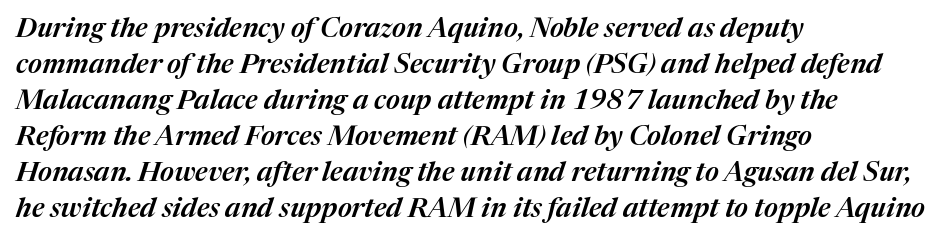
Each new line begins a customary step beneath the previous one. Underline: absent. Tracking value appears to be zero — textbook default spacing. Tall strokes in this sample are angled rather than plumb. A classic flush-left, rag-right setting is used for this passage.
